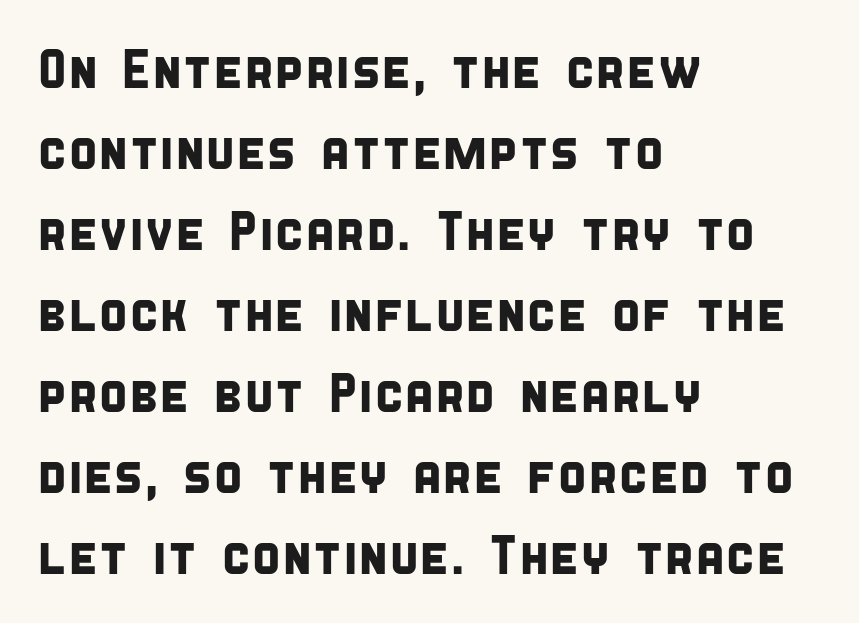
The image shows 54 px condensed sans-serif type; set left-aligned, normal line spacing (1.5x), normal letter spacing, not underlined; low stroke contrast and a large x-height.
